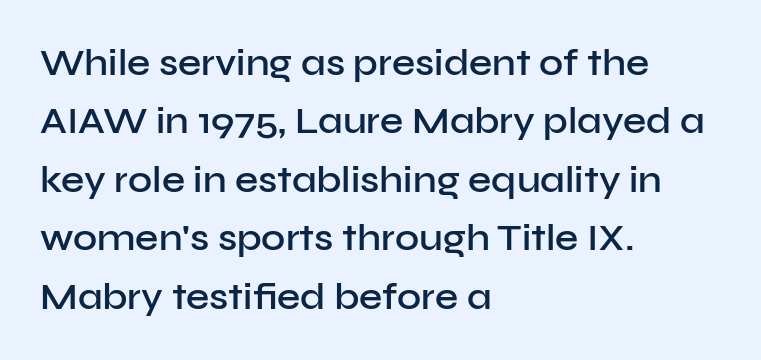
{"serif": "no", "italic": "no", "bold": "semi", "weight": "semibold", "width": "normal", "stroke_contrast": "low", "x_height": "medium", "monospaced": "no", "underline": "no", "align": "left", "line_spacing": "normal", "line_spacing_ratio": 1.58, "letter_spacing": "normal", "letter_spacing_em": 0.0, "glyph_px": 37}
